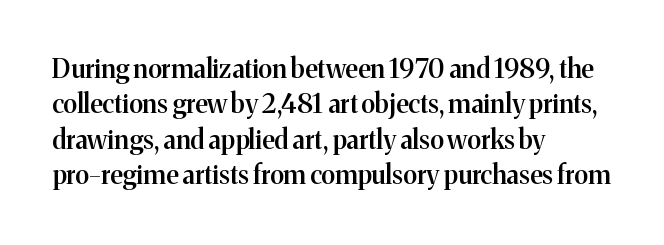
Q: Is the text bold? A: Semi-bold.
Q: Is the text italic (slanted)? A: No, it is upright.
Q: Is the text underlined? A: No.
Q: How is the paragraph aligned? A: Left-aligned.
Q: Is the spacing between letters normal or unusually wide? A: Normal.
Q: Is the spacing between lines tight, normal or loose? A: Normal.
